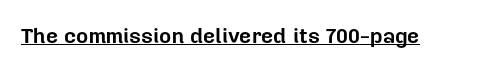
Q: Is the text bold? A: Yes.
Q: Is the text italic (slanted)? A: No, it is upright.
Q: Is the text underlined? A: Yes.
Q: Is the spacing between letters normal or unusually wide? A: Normal.
